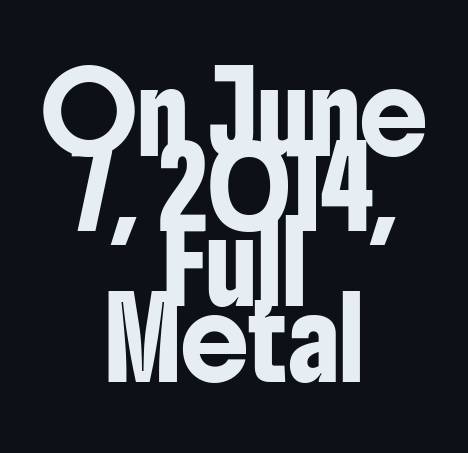
Q: Is the text italic (slanted)? A: No, it is upright.
Q: Is the typeface a serif or a sans-serif typeface? A: Sans-serif.
Q: Is the text underlined? A: No.
Q: How is the paragraph aligned? A: Centered.
Q: Is the spacing between letters normal or unusually wide? A: Normal.
Q: Is the spacing between lines tight, normal or loose? A: Tight.
Q: Width (condensed, normal, or wide)? A: Condensed.
Q: Stroke contrast? A: Low.
Q: x-height? A: Medium.
Q: Monospaced? A: No.
